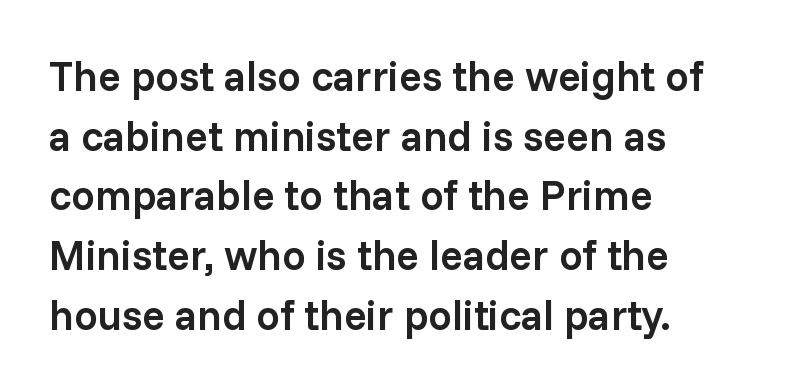
Q: Is the text bold? A: Semi-bold.
Q: Is the text italic (slanted)? A: No, it is upright.
Q: Is the typeface a serif or a sans-serif typeface? A: Sans-serif.
Q: Is the text underlined? A: No.
Q: How is the paragraph aligned? A: Left-aligned.
Q: Is the spacing between letters normal or unusually wide? A: Normal.
Q: Is the spacing between lines tight, normal or loose? A: Normal.
Q: Width (condensed, normal, or wide)? A: Normal.
Q: Stroke contrast? A: Low.
Q: x-height? A: Medium.
Q: Monospaced? A: No.
